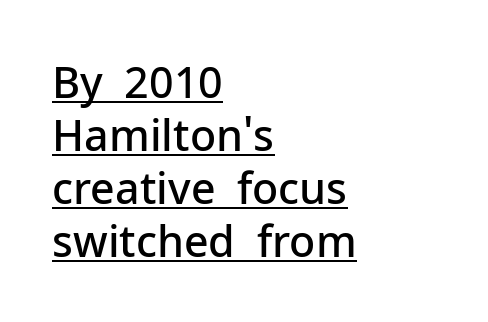
{"serif": "no", "italic": "no", "bold": "semi", "weight": "semibold", "width": "normal", "stroke_contrast": "low", "x_height": "medium", "monospaced": "no", "underline": "yes", "align": "left", "line_spacing_ratio": 1.23, "letter_spacing": "normal", "letter_spacing_em": 0.0, "glyph_px": 43}
